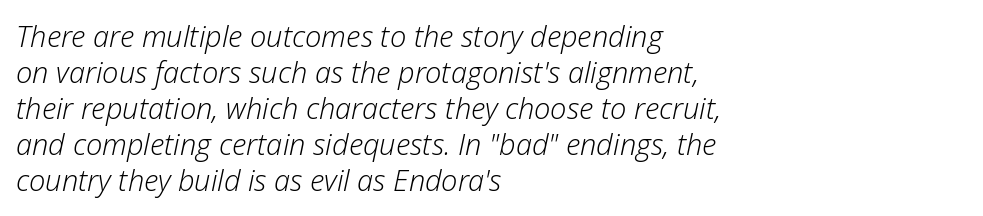
The image shows 29 px light type, italic (leaning right); set left-aligned, line spacing 1.24x, normal letter spacing, not underlined; low stroke contrast and a medium x-height.
